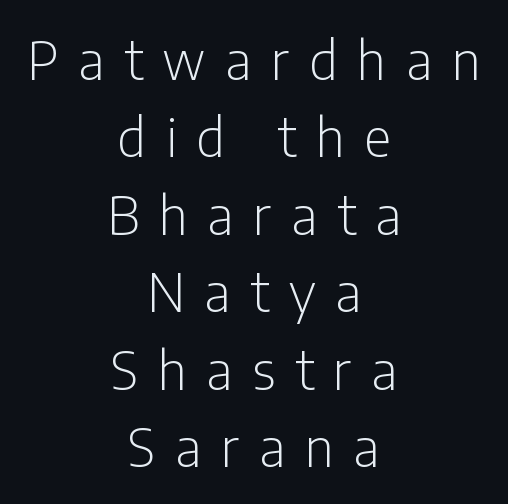
The image shows 53 px light, condensed sans-serif type, upright; set centered, normal line spacing (1.46x), unusually wide letter spacing (+0.37 em), not underlined; low stroke contrast and a medium x-height.
